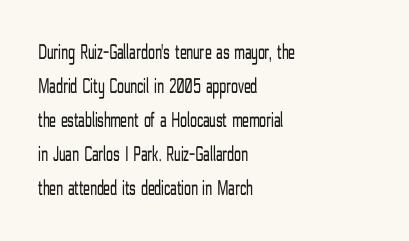
Caption: multi-line text, flush left, ragged right. Rendered with straight, roman letterforms. Beneath every word, the page is bare. Weight: not bold — regular or lighter. Nobody touched the tracking dial on this one. Vertically, the passage feels balanced, rows spaced as you'd expect.
